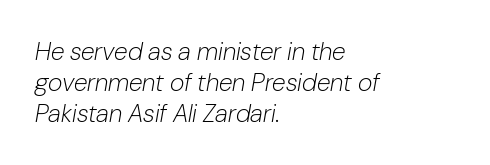
{"italic": "yes", "lean": "right", "slant_degrees": 10, "bold": "no", "underline": "no", "align": "left", "line_spacing_ratio": 1.24, "letter_spacing": "normal", "letter_spacing_em": 0.0, "glyph_px": 25}
